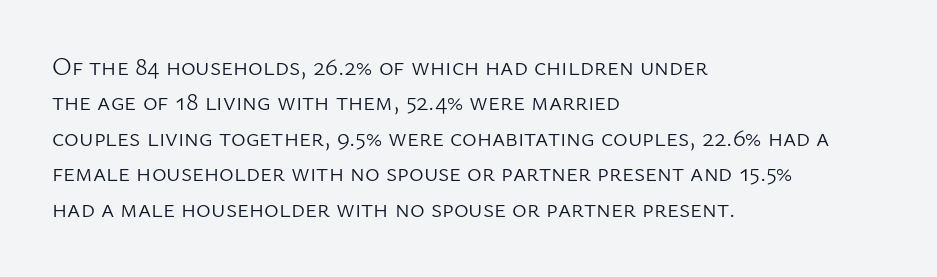
Q: Is the text bold? A: No.
Q: Is the text italic (slanted)? A: No, it is upright.
Q: Is the text underlined? A: No.
Q: How is the paragraph aligned? A: Left-aligned.
Q: Is the spacing between letters normal or unusually wide? A: Normal.
Q: Is the spacing between lines tight, normal or loose? A: Normal.
